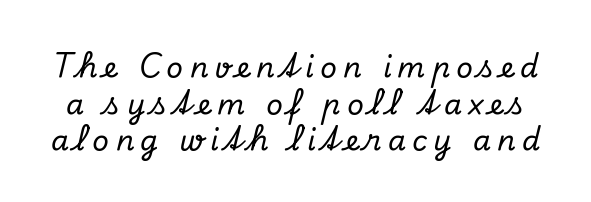
The gaps between neighbouring characters are conspicuously large. The rendering shows small feet on the letterforms — a serif design. These lines were composed using italics. Varying glyph widths throughout — classic text-font behaviour. The foot of each line stays bare and open. If you measured baseline to baseline, you'd find a middling distance.
